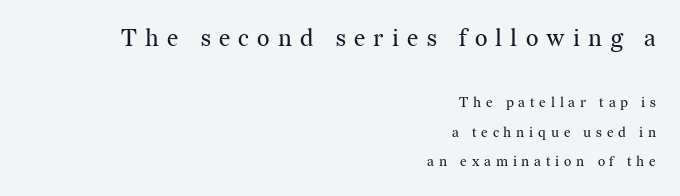
The image shows 24 px text type, upright; set right-aligned, loose line spacing (2.12x), unusually wide letter spacing (+0.34 em), not underlined; the first (top) block is 1.71x larger.
